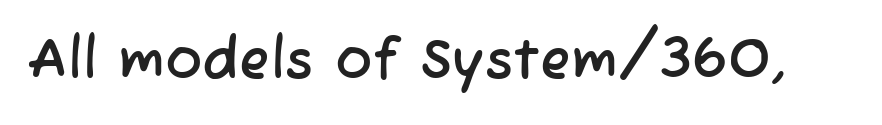
{"serif": "no", "width": "normal", "stroke_contrast": "low", "x_height": "medium", "monospaced": "no", "underline": "no", "letter_spacing": "normal", "letter_spacing_em": 0.0, "glyph_px": 56}
